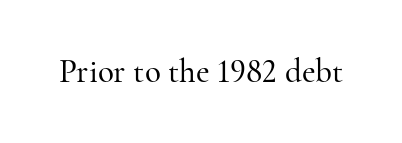
These lines are composed in type with serifs. A roman cut, with each character standing at attention. Spacing verdict: proportional, widths tailored to each character. The rendering keeps characters at their native spacing.
